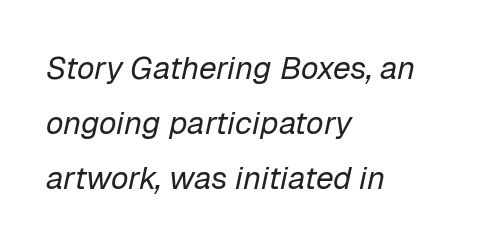
{"italic": "yes", "lean": "right", "slant_degrees": 12, "bold": "no", "weight": "regular", "width": "normal", "stroke_contrast": "low", "x_height": "medium", "monospaced": "no", "underline": "no", "align": "left", "line_spacing_ratio": 1.72, "letter_spacing": "normal", "letter_spacing_em": 0.0, "glyph_px": 32}
